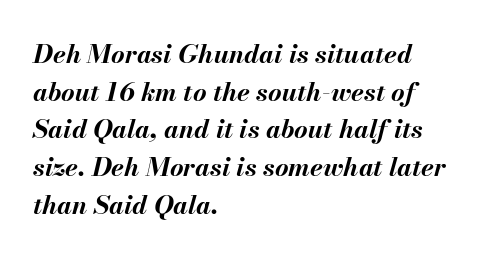
The rendering anchors every line to the left-hand side. The passage shown is not underscored anywhere. Normally led — the rows are evenly, conventionally spaced. Caption: bold face, heavy strokes. Style check: oblique.
